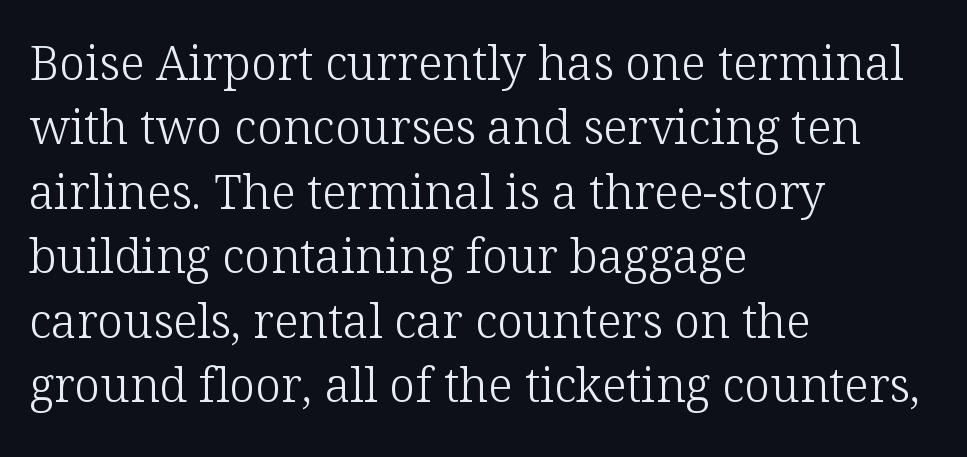
{"serif": "yes", "italic": "no", "bold": "no", "weight": "light", "width": "normal", "stroke_contrast": "low", "x_height": "medium", "monospaced": "no", "underline": "no", "align": "left", "line_spacing": "normal", "line_spacing_ratio": 1.37, "letter_spacing": "normal", "letter_spacing_em": 0.0, "glyph_px": 47}
